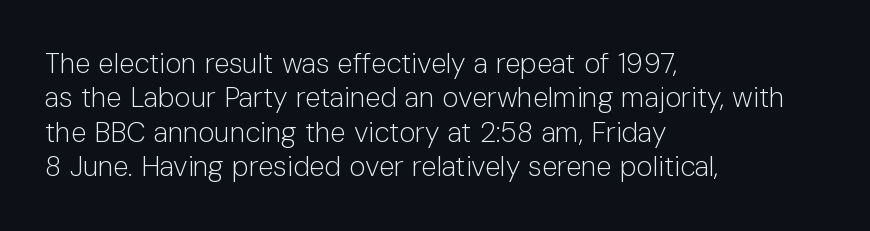
{"serif": "no", "italic": "no", "bold": "no", "weight": "light", "width": "normal", "stroke_contrast": "low", "x_height": "medium", "monospaced": "no", "underline": "no", "align": "left", "line_spacing_ratio": 1.23, "letter_spacing": "normal", "letter_spacing_em": 0.0, "glyph_px": 28}
